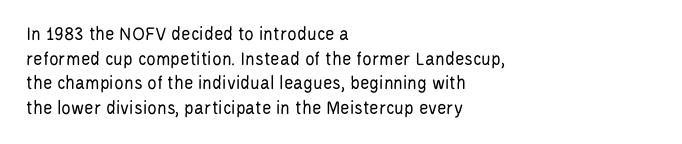
The image shows 20 px text type, upright; set left-aligned, line spacing 1.23x, normal letter spacing, not underlined.
